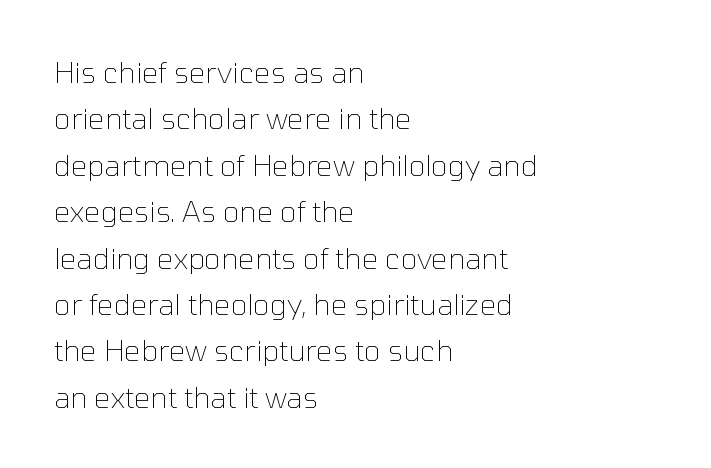
Vertical strokes here are truly vertical. A quiet, ordinary-to-light weight characterises the typeface. You can tell from the bare stems that sans-serif type was used. Varying glyph widths throughout — classic text-font behaviour. Reading down the column, the eye jumps a familiar distance to each next line.
